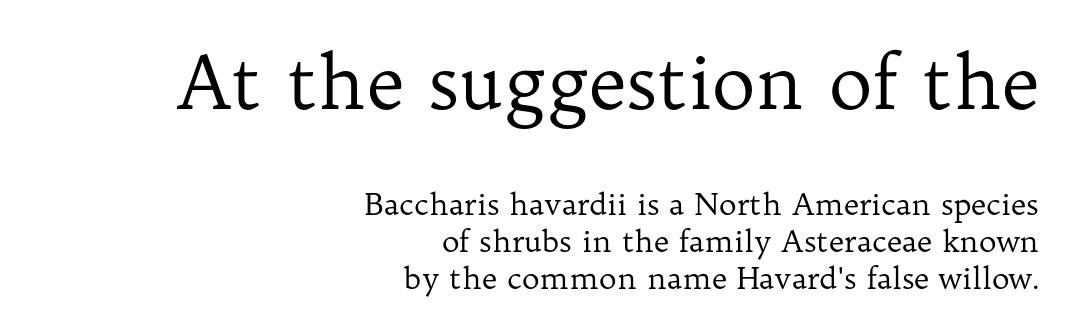
The image shows 74 px regular-weight serif type, upright; set right-aligned, line spacing 1.23x, normal letter spacing, not underlined; the first (top) block is 2.47x larger; low stroke contrast and a medium x-height.
